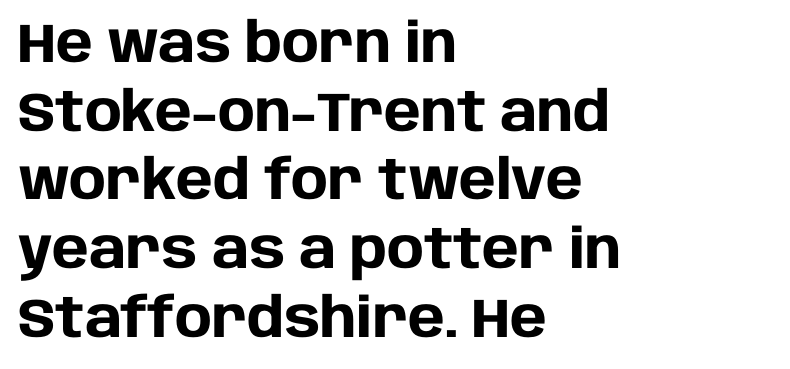
The space between consecutive lines is moderate. Caption: multi-line text, flush left, ragged right. Strong, thick strokes mark this as bold type. These lines are rendered in a variable-pitch font. Grotesque or geometric, the face here clearly has no serifs. Descenders hang freely into open space.
